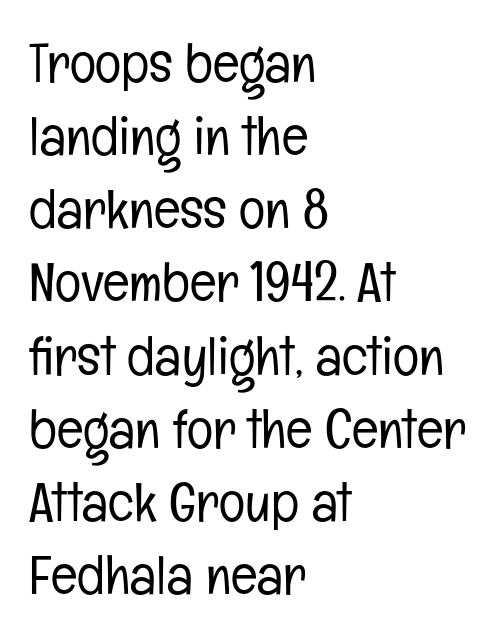
The rendering uses a moderate line-height, typical for paragraphs. A student would call this left alignment; a typographer would say flush left, rag right. Does extra space separate the letters? No, they use regular spacing. Character widths vary here, with narrow letters taking less room than wide ones.
